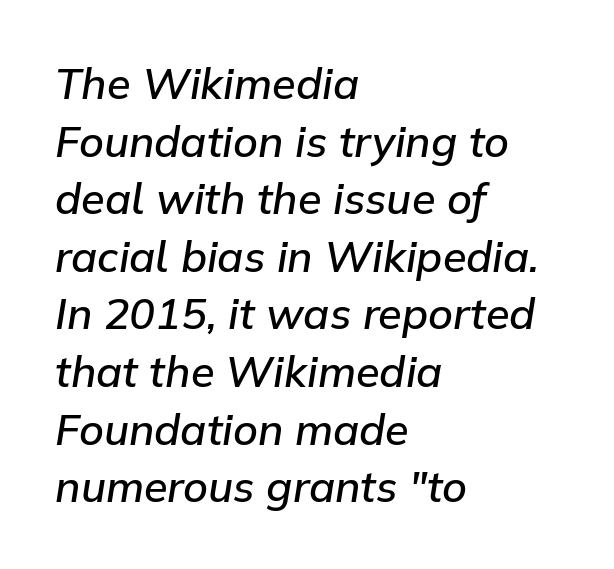
The image shows 43 px semibold type, italic (leaning right); set left-aligned, normal line spacing (1.34x), normal letter spacing, not underlined; low stroke contrast and a medium x-height.
